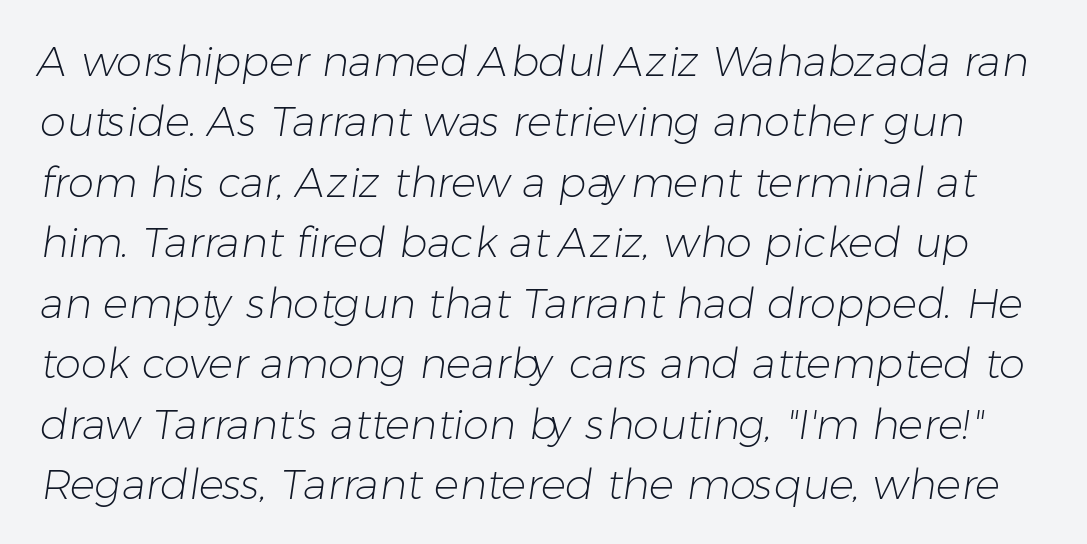
Look at the bottom of the vertical strokes: they stop flat, with no serifs. Is this a fixed-width face? No — the glyphs have proportional, varying widths. Letters have the restrained weight of plain body copy at most. What's the leading like? Ordinary, nothing unusual. Type without underlining.
